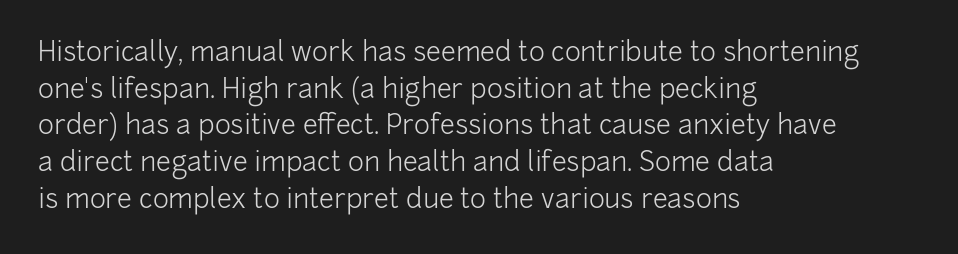
Reading down the block, your eye returns to a fixed left position each line. Do the letters lean? They stand straight. The strip under each line holds only bare page. Bold? No — there's no thickening of the strokes. Line spacing here is normal. Glyph-to-glyph distance matches everyday printed text.
